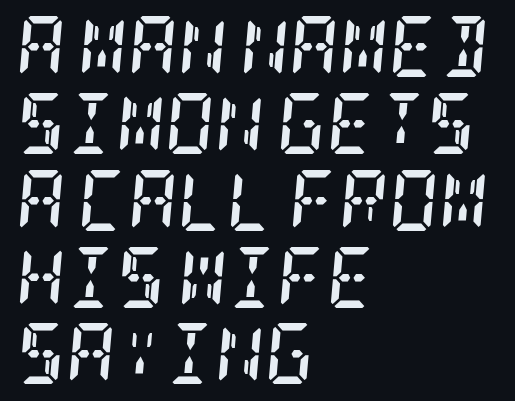
Q: Is the text bold? A: Yes.
Q: Is the text italic (slanted)? A: Yes, it leans right by about 5 degrees.
Q: Is the typeface a serif or a sans-serif typeface? A: Serif.
Q: Is the text underlined? A: No.
Q: How is the paragraph aligned? A: Left-aligned.
Q: Is the spacing between letters normal or unusually wide? A: Normal.
Q: Is the spacing between lines tight, normal or loose? A: Normal.
Q: Width (condensed, normal, or wide)? A: Condensed.
Q: Stroke contrast? A: Low.
Q: x-height? A: Large.
